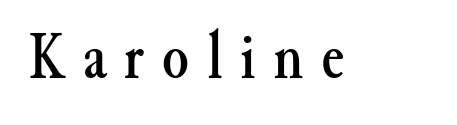
Q: Is the text italic (slanted)? A: No, it is upright.
Q: Is the typeface a serif or a sans-serif typeface? A: Serif.
Q: Is the text underlined? A: No.
Q: Is the spacing between letters normal or unusually wide? A: Unusually wide.
Q: Width (condensed, normal, or wide)? A: Normal.
Q: Stroke contrast? A: Medium.
Q: x-height? A: Small.
Q: Monospaced? A: No.
